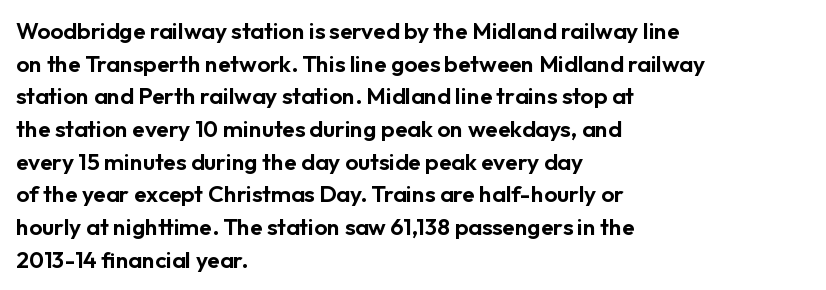
All the whitespace from short lines collects on the right. Standard letterfit; no display-style spreading of the glyphs. The area under the type is left untouched. Characters remain perfectly vertical along every line. If you measured baseline to baseline, you'd find a middling distance.
